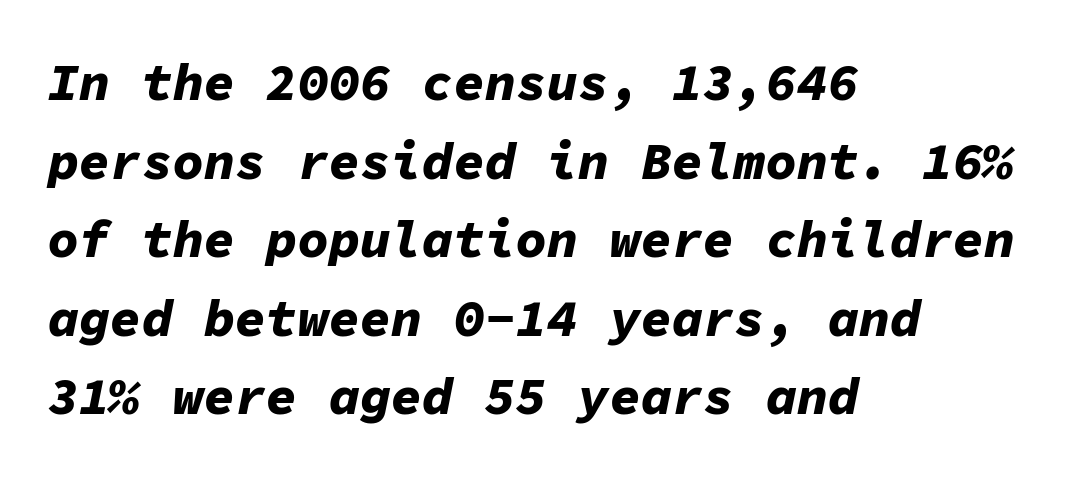
The image shows 52 px bold type, italic (leaning right), monospaced; set left-aligned, normal line spacing (1.51x), normal letter spacing, not underlined; low stroke contrast and a medium x-height.
